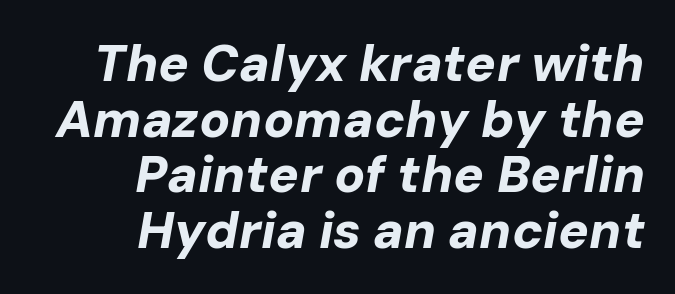
Q: Is the text bold? A: Yes.
Q: Is the text italic (slanted)? A: Yes, it leans right by about 10 degrees.
Q: Is the text underlined? A: No.
Q: How is the paragraph aligned? A: Right-aligned.
Q: Is the spacing between letters normal or unusually wide? A: Normal.
Q: Is the spacing between lines tight, normal or loose? A: Tight.
Q: Width (condensed, normal, or wide)? A: Normal.
Q: Stroke contrast? A: Low.
Q: x-height? A: Medium.
Q: Monospaced? A: No.
